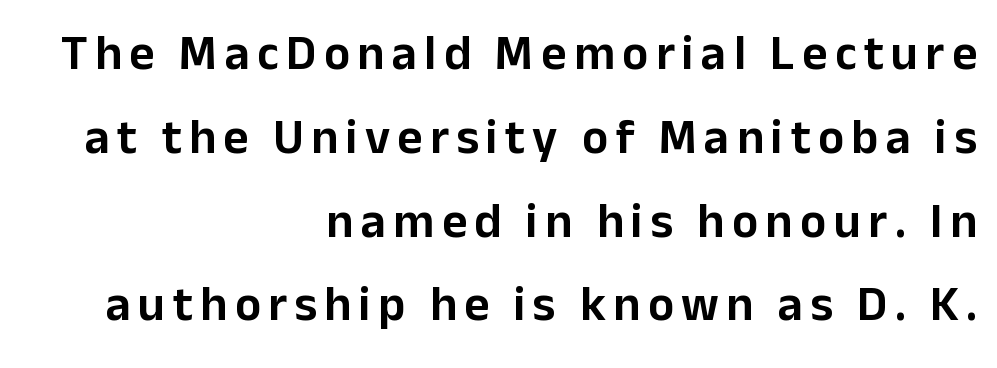
Designer's note — italics off, roman on. Letterform terminals end flat and unadorned throughout the passage. The foot of each line stays bare and open. Leftover space on each line is placed entirely before the opening word. The letters advance in unequal steps, a hallmark of proportional type.
